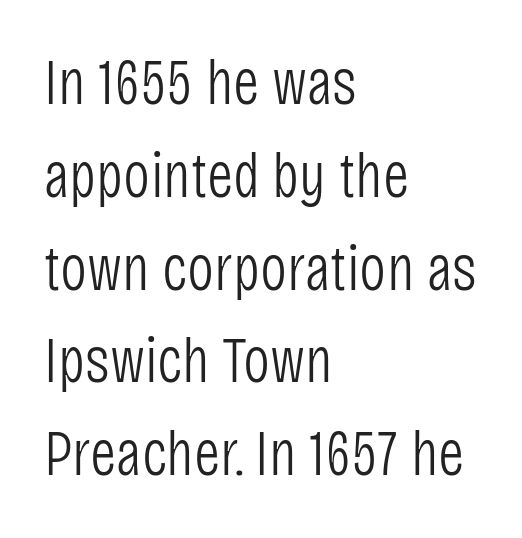
The image shows 64 px light, condensed sans-serif type, upright; set left-aligned, normal line spacing (1.45x), normal letter spacing, not underlined; low stroke contrast and a large x-height.
